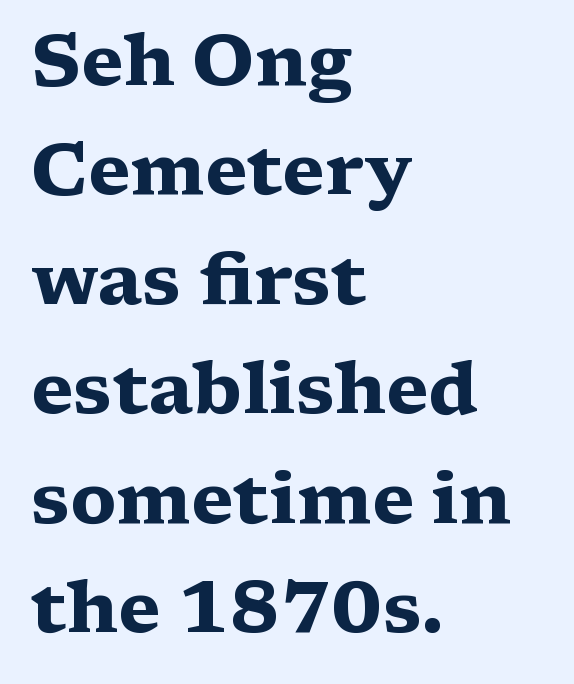
The image shows 73 px heavy, wide serif type, upright; set left-aligned, normal line spacing (1.5x), normal letter spacing, not underlined; medium stroke contrast and a medium x-height.
